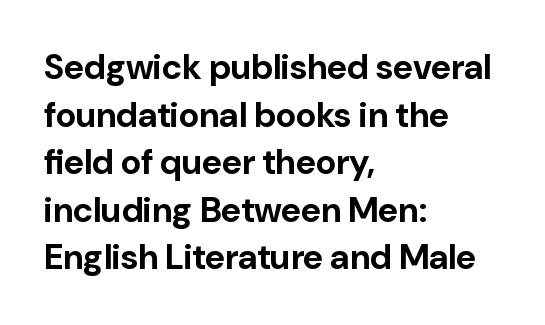
Anything drawn beneath the words? Only blank space. What stands out about the letter spacing? Nothing — it is the standard amount. Posture: vertical. Looks like regular typesetting: each glyph gets only the width it needs. How would I describe the line gaps? Plain and ordinary. A sans-serif font was chosen for this passage.
